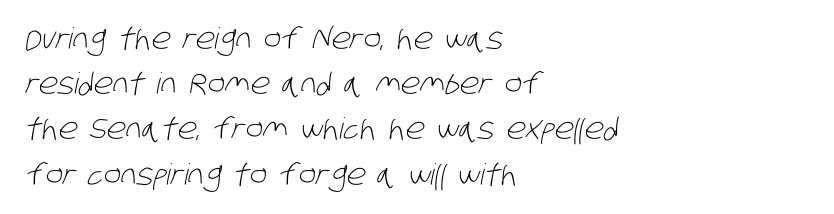
{"serif": "no", "bold": "no", "weight": "light", "width": "condensed", "stroke_contrast": "low", "x_height": "large", "monospaced": "no", "underline": "no", "align": "left", "line_spacing": "normal", "line_spacing_ratio": 1.56, "letter_spacing": "normal", "letter_spacing_em": 0.0, "glyph_px": 29}
